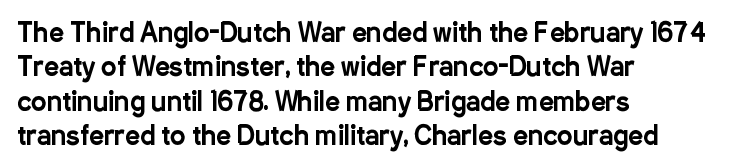
Here the glyphs are tracked normally, forming tight word shapes. Notice how the passage keeps a crisp vertical edge on the left only. A normal amount of white space separates one row of letters from the next. The string is rendered with underlining switched off.
